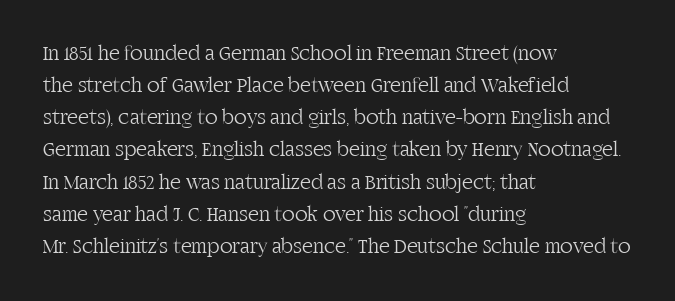
The image shows 21 px text type, upright; set left-aligned, normal line spacing (1.53x), normal letter spacing, not underlined.
